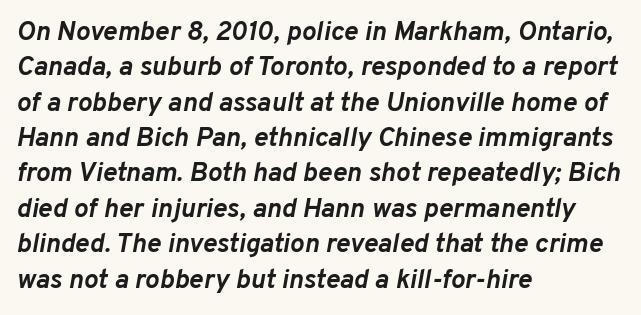
{"italic": "yes", "lean": "right", "slant_degrees": 10, "bold": "yes", "underline": "no", "align": "left", "line_spacing": "normal", "line_spacing_ratio": 1.31, "letter_spacing": "normal", "letter_spacing_em": 0.0, "glyph_px": 27}
